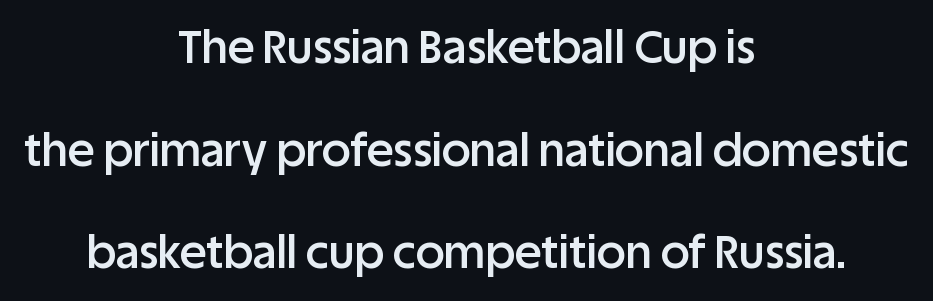
The space directly below the letters is spotless. Classification — sans serif. The face used here is a semibold: visibly heavier than regular, lighter than bold. Think of a printed novel: that variable character pitch is what you see here. If you measured baseline to baseline, you'd find a long distance.
